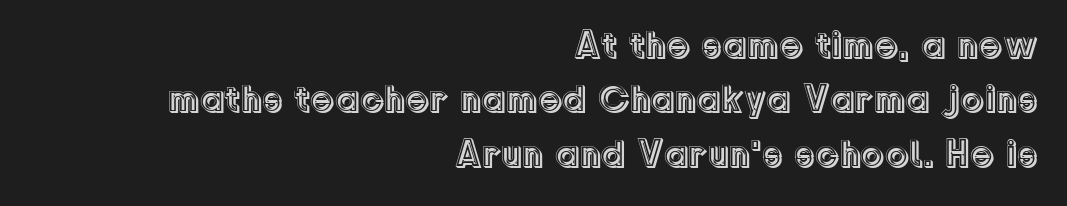
The image shows 38 px text type, upright; set right-aligned, normal line spacing (1.43x), normal letter spacing, not underlined; a medium x-height.
